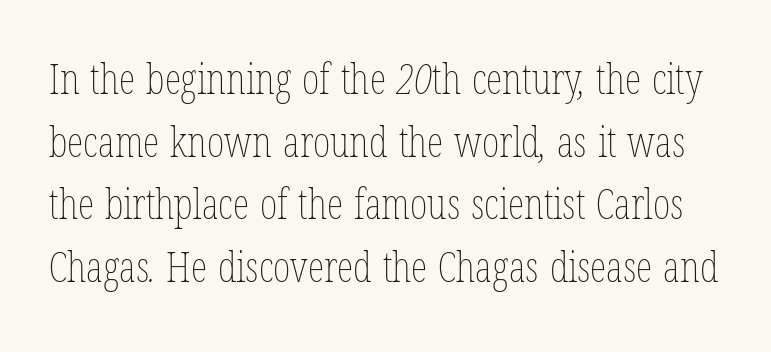
{"bold": "no", "weight": "thin", "width": "condensed", "stroke_contrast": "low", "x_height": "medium", "monospaced": "no", "underline": "no", "line_spacing": "normal", "line_spacing_ratio": 1.49, "letter_spacing": "normal", "letter_spacing_em": 0.0, "glyph_px": 42}
